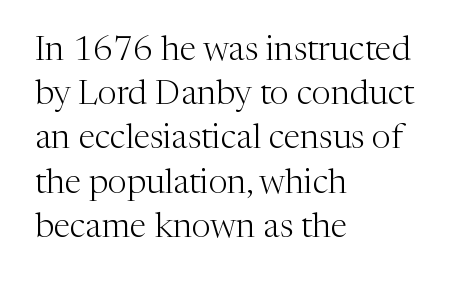
Q: Is the text bold? A: No.
Q: Is the text italic (slanted)? A: No, it is upright.
Q: Is the typeface a serif or a sans-serif typeface? A: Serif.
Q: Is the text underlined? A: No.
Q: How is the paragraph aligned? A: Left-aligned.
Q: Is the spacing between letters normal or unusually wide? A: Normal.
Q: Is the spacing between lines tight, normal or loose? A: Normal.
Q: Width (condensed, normal, or wide)? A: Normal.
Q: Stroke contrast? A: Medium.
Q: x-height? A: Medium.
Q: Monospaced? A: No.
